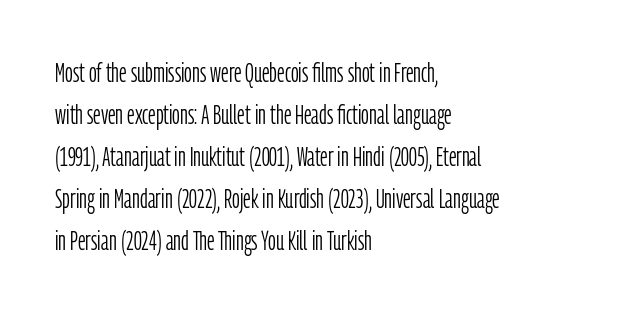
Q: Is the text bold? A: No.
Q: Is the text italic (slanted)? A: No, it is upright.
Q: Is the text underlined? A: No.
Q: How is the paragraph aligned? A: Left-aligned.
Q: Is the spacing between letters normal or unusually wide? A: Normal.
Q: Is the spacing between lines tight, normal or loose? A: Normal.
